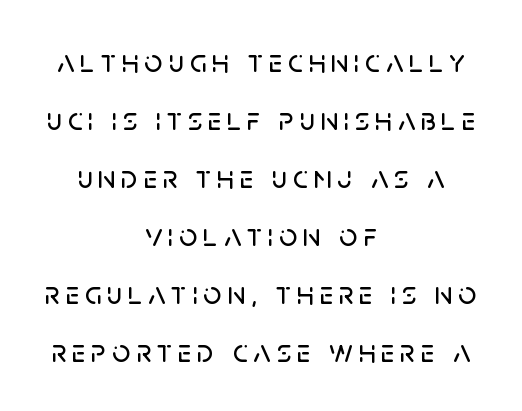
Does the lettering tilt? It doesn't — this is upright. Proportional: the letters do not fall into vertical columns. This rendering employs a face without finishing strokes, i.e., a sans-serif. These lines are centered, leaving both edges ragged. The gap between lines stays unmarked.
